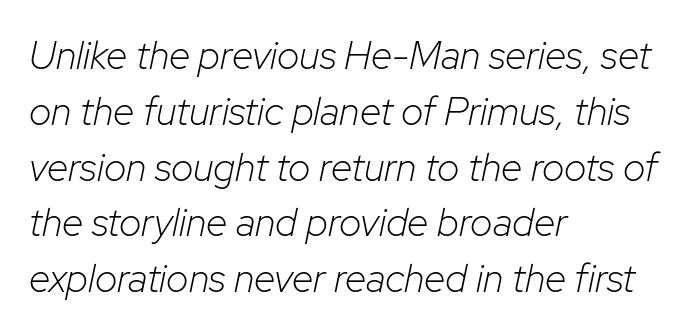
Q: Is the text bold? A: No.
Q: Is the text italic (slanted)? A: Yes, it leans right by about 12 degrees.
Q: Is the text underlined? A: No.
Q: How is the paragraph aligned? A: Left-aligned.
Q: Is the spacing between letters normal or unusually wide? A: Normal.
Q: Is the spacing between lines tight, normal or loose? A: Normal.
Q: Width (condensed, normal, or wide)? A: Normal.
Q: Stroke contrast? A: Low.
Q: x-height? A: Medium.
Q: Monospaced? A: No.
